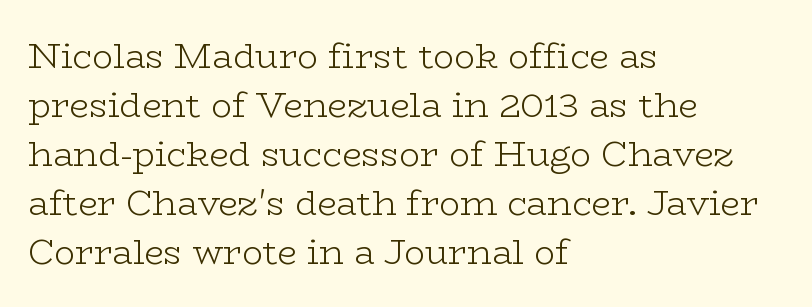
Q: Is the text bold? A: No.
Q: Is the text italic (slanted)? A: No, it is upright.
Q: Is the typeface a serif or a sans-serif typeface? A: Serif.
Q: Is the text underlined? A: No.
Q: How is the paragraph aligned? A: Left-aligned.
Q: Is the spacing between letters normal or unusually wide? A: Normal.
Q: Is the spacing between lines tight, normal or loose? A: Normal.
Q: Width (condensed, normal, or wide)? A: Wide.
Q: Stroke contrast? A: Low.
Q: x-height? A: Medium.
Q: Monospaced? A: No.
